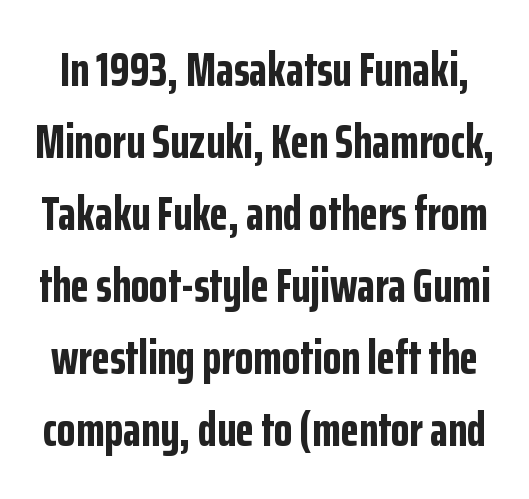
Q: Is the text bold? A: Yes.
Q: Is the text italic (slanted)? A: No, it is upright.
Q: Is the typeface a serif or a sans-serif typeface? A: Sans-serif.
Q: Is the text underlined? A: No.
Q: Is the spacing between letters normal or unusually wide? A: Normal.
Q: Is the spacing between lines tight, normal or loose? A: Normal.
Q: Width (condensed, normal, or wide)? A: Condensed.
Q: Stroke contrast? A: Low.
Q: x-height? A: Medium.
Q: Monospaced? A: No.
